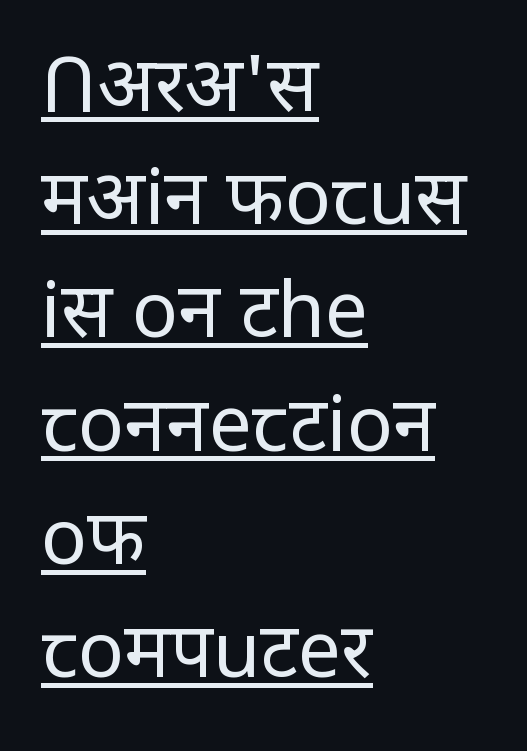
{"serif": "no", "italic": "no", "bold": "no", "weight": "regular", "width": "normal", "stroke_contrast": "low", "x_height": "large", "monospaced": "no", "underline": "yes", "align": "left", "line_spacing": "normal", "line_spacing_ratio": 1.49, "letter_spacing": "normal", "letter_spacing_em": 0.0, "glyph_px": 76}
